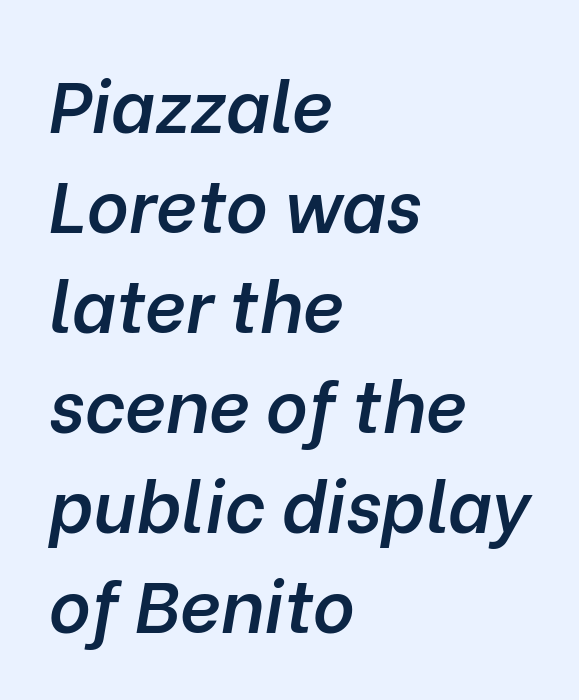
The image shows 72 px semibold type, italic (leaning right); set left-aligned, normal line spacing (1.39x), normal letter spacing, not underlined; low stroke contrast and a medium x-height.
